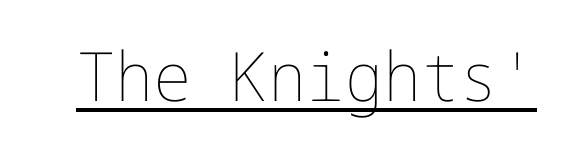
{"italic": "no", "bold": "no", "weight": "thin", "width": "normal", "stroke_contrast": "low", "x_height": "medium", "underline": "yes", "letter_spacing": "normal", "letter_spacing_em": 0.0, "glyph_px": 68}
